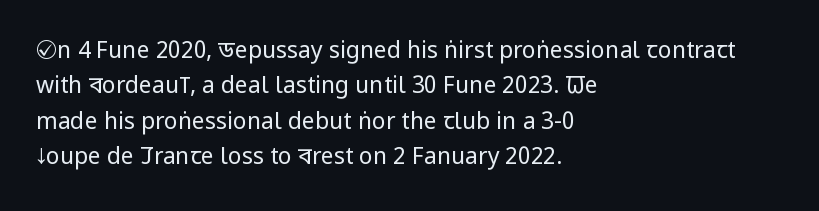
{"italic": "no", "bold": "no", "underline": "no", "align": "left", "line_spacing": "normal", "line_spacing_ratio": 1.54, "letter_spacing": "normal", "letter_spacing_em": 0.0, "glyph_px": 23}
